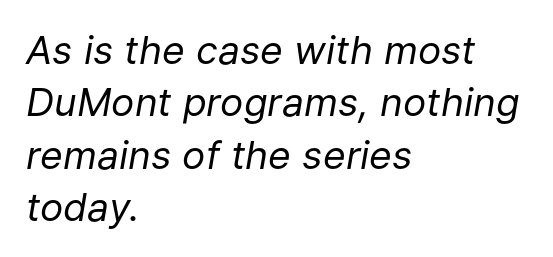
Q: Is the text bold? A: No.
Q: Is the text italic (slanted)? A: Yes, it leans right by about 9 degrees.
Q: Is the text underlined? A: No.
Q: How is the paragraph aligned? A: Left-aligned.
Q: Is the spacing between letters normal or unusually wide? A: Normal.
Q: Is the spacing between lines tight, normal or loose? A: Normal.
Q: Width (condensed, normal, or wide)? A: Normal.
Q: Stroke contrast? A: Low.
Q: x-height? A: Medium.
Q: Monospaced? A: No.
